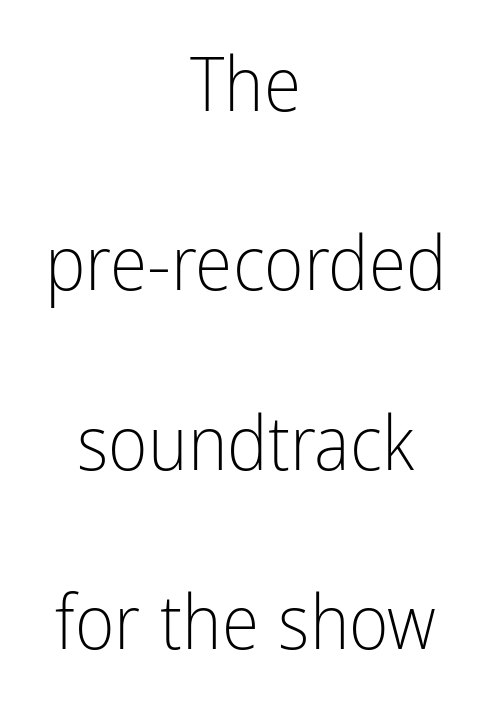
Note: no serifs on the glyphs. Line spacing here is loose. A bare baseline throughout the passage. Horizontally, the lines are justified to the midpoint only. Is this a heavy cut? Hardly; it is regular or lighter.
